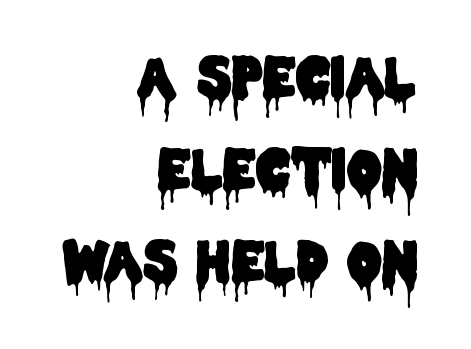
Q: Is the text italic (slanted)? A: No, it is upright.
Q: Is the typeface a serif or a sans-serif typeface? A: Sans-serif.
Q: Is the text underlined? A: No.
Q: How is the paragraph aligned? A: Right-aligned.
Q: Is the spacing between letters normal or unusually wide? A: Normal.
Q: Is the spacing between lines tight, normal or loose? A: Normal.
Q: Width (condensed, normal, or wide)? A: Condensed.
Q: Stroke contrast? A: Low.
Q: x-height? A: Large.
Q: Monospaced? A: No.
